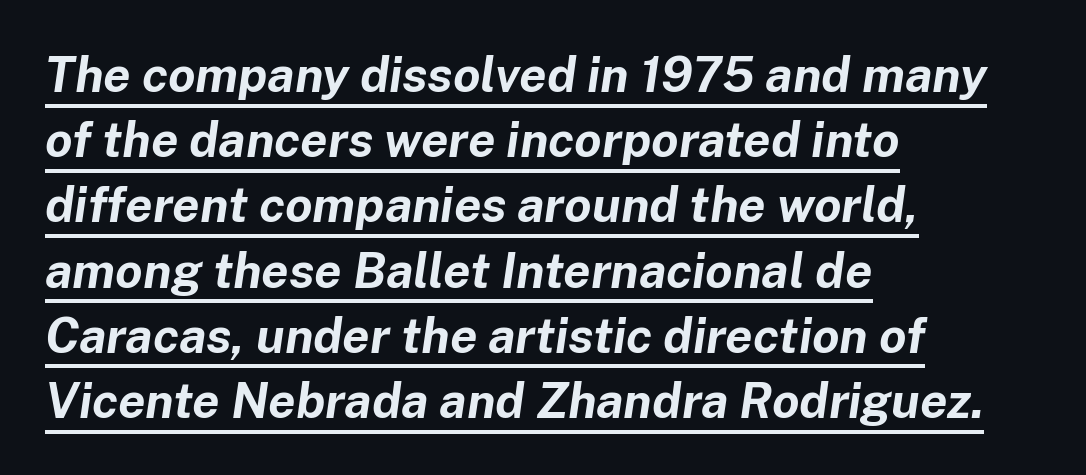
How heavy is the stroke? Heavy — this is a bold. Check the space under the baseline: a stroke is drawn there. These lines are rendered in a variable-pitch font. Each word holds together tightly as a unit, with standard inter-letter gaps.
